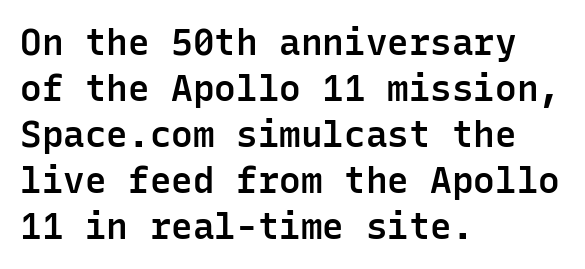
{"serif": "no", "italic": "no", "bold": "semi", "weight": "semibold", "width": "normal", "stroke_contrast": "low", "x_height": "medium", "monospaced": "yes", "underline": "no", "align": "left", "line_spacing": "normal", "line_spacing_ratio": 1.28, "letter_spacing": "normal", "letter_spacing_em": 0.0, "glyph_px": 36}
